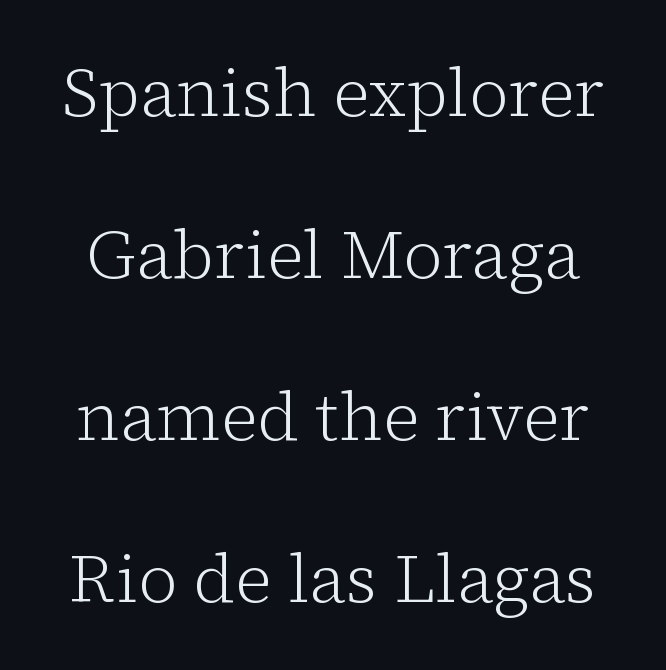
Q: Is the text bold? A: No.
Q: Is the text italic (slanted)? A: No, it is upright.
Q: Is the typeface a serif or a sans-serif typeface? A: Serif.
Q: Is the text underlined? A: No.
Q: Is the spacing between letters normal or unusually wide? A: Normal.
Q: Is the spacing between lines tight, normal or loose? A: Loose.
Q: Width (condensed, normal, or wide)? A: Normal.
Q: Stroke contrast? A: Low.
Q: x-height? A: Medium.
Q: Monospaced? A: No.
